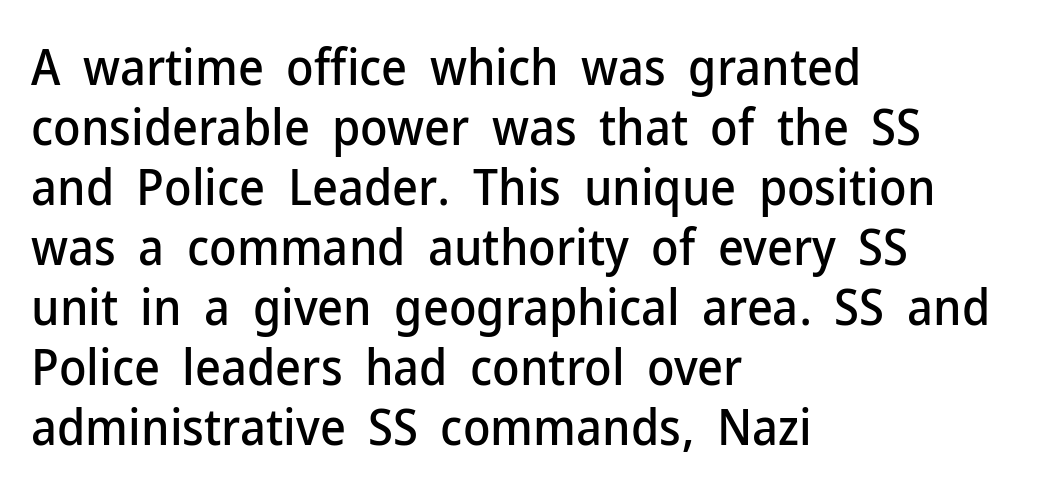
The face used here is proportionally spaced, like ordinary book or web type. Honestly, there is no underline to notice here at all. When letters stand straight like this, we call the style roman or upright. No feet cap the strokes, marking this as sans-serif type.
